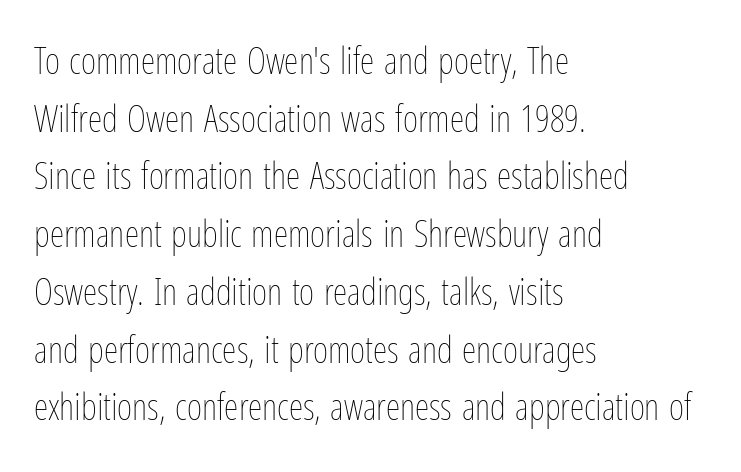
{"italic": "no", "bold": "no", "weight": "thin", "width": "condensed", "stroke_contrast": "low", "x_height": "medium", "monospaced": "no", "underline": "no", "align": "left", "line_spacing": "normal", "line_spacing_ratio": 1.56, "letter_spacing": "normal", "letter_spacing_em": 0.0, "glyph_px": 37}
